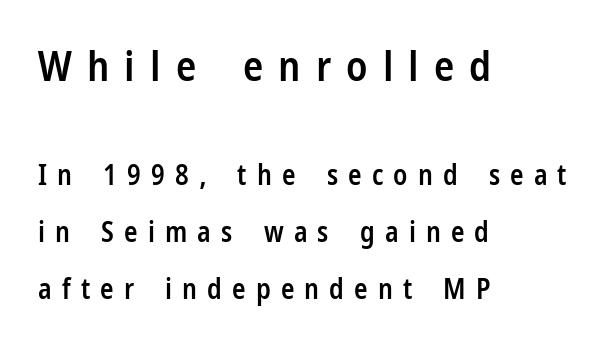
Large over small — that's the arrangement of the two blocks here. Regarding serifs, this sample does without them. Whoever set this chose breathing room over compactness in the vertical rhythm. Decoration check: the copy has no underline.
